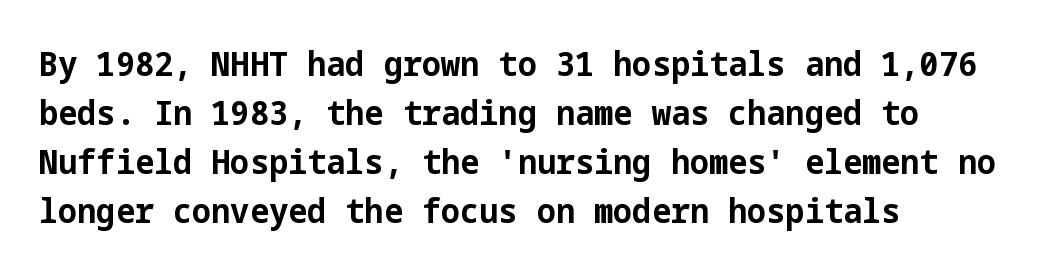
What kind of face is this? One without serifs — a sans. In CSS terms this would be text-align: left. The zone under the glyphs is completely vacant. How would I describe the line gaps? Plain and ordinary. Strokes here are thick enough to call this a true bold.
